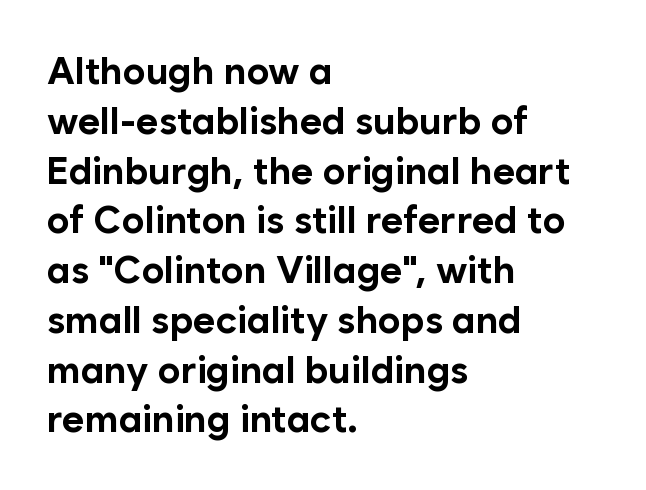
Q: Is the text bold? A: Yes.
Q: Is the text italic (slanted)? A: No, it is upright.
Q: Is the typeface a serif or a sans-serif typeface? A: Sans-serif.
Q: Is the text underlined? A: No.
Q: How is the paragraph aligned? A: Left-aligned.
Q: Is the spacing between letters normal or unusually wide? A: Normal.
Q: Is the spacing between lines tight, normal or loose? A: Normal.
Q: Width (condensed, normal, or wide)? A: Normal.
Q: Stroke contrast? A: Low.
Q: x-height? A: Medium.
Q: Monospaced? A: No.
